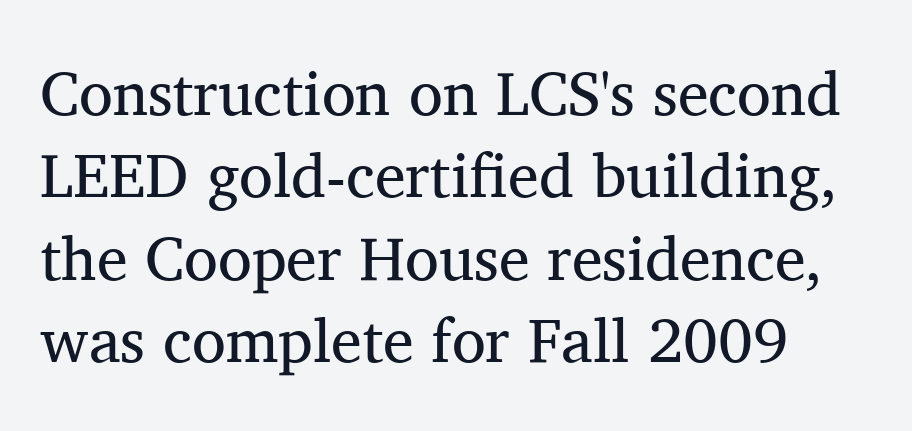
{"serif": "yes", "italic": "no", "bold": "no", "weight": "regular", "width": "normal", "stroke_contrast": "medium", "x_height": "medium", "monospaced": "no", "underline": "no", "align": "left", "line_spacing": "normal", "line_spacing_ratio": 1.33, "letter_spacing": "normal", "letter_spacing_em": 0.0, "glyph_px": 62}
